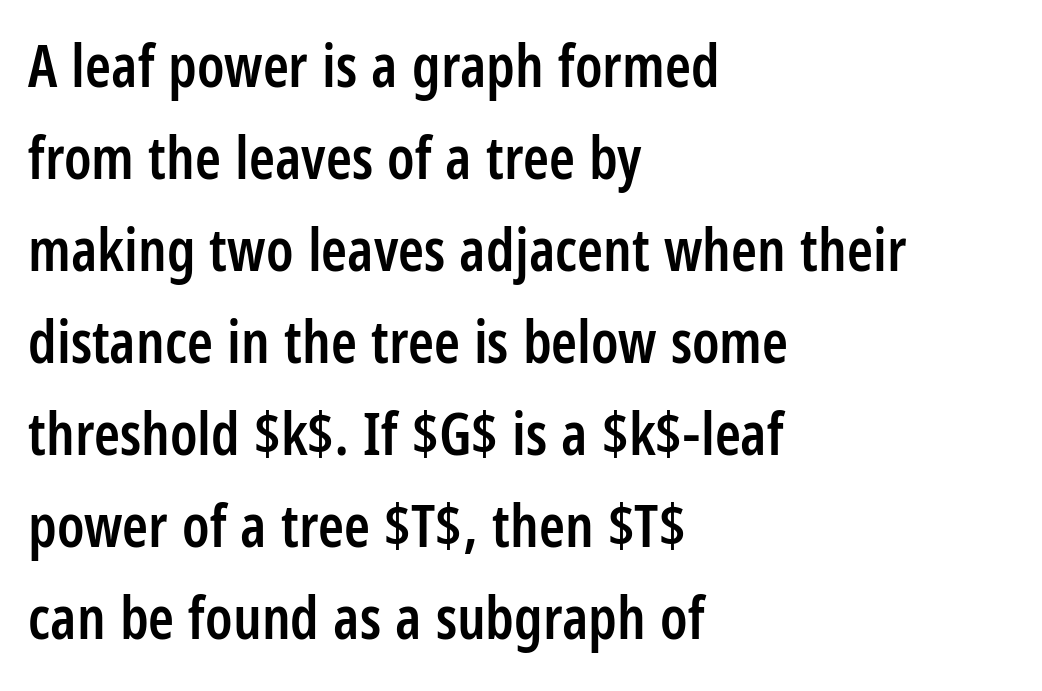
{"serif": "no", "italic": "no", "bold": "semi", "weight": "semibold", "width": "condensed", "stroke_contrast": "low", "x_height": "large", "monospaced": "no", "underline": "no", "align": "left", "line_spacing": "normal", "line_spacing_ratio": 1.56, "letter_spacing": "normal", "letter_spacing_em": 0.0, "glyph_px": 59}
